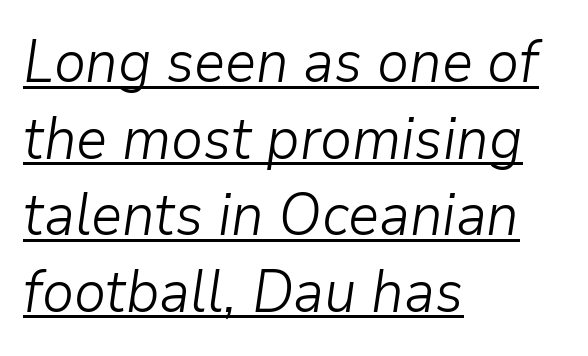
The image shows 58 px light type, italic (leaning right); set left-aligned, normal line spacing (1.32x), normal letter spacing, underlined; low stroke contrast and a medium x-height.
